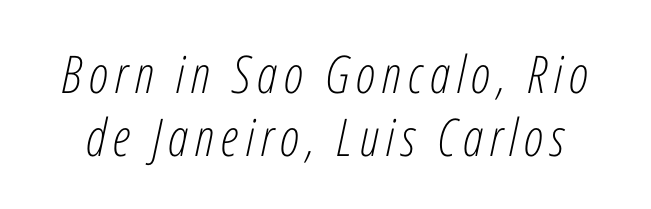
Q: Is the text bold? A: No.
Q: Is the text italic (slanted)? A: Yes, it leans right by about 12 degrees.
Q: Is the text underlined? A: No.
Q: Width (condensed, normal, or wide)? A: Condensed.
Q: Stroke contrast? A: Low.
Q: x-height? A: Medium.
Q: Monospaced? A: No.
